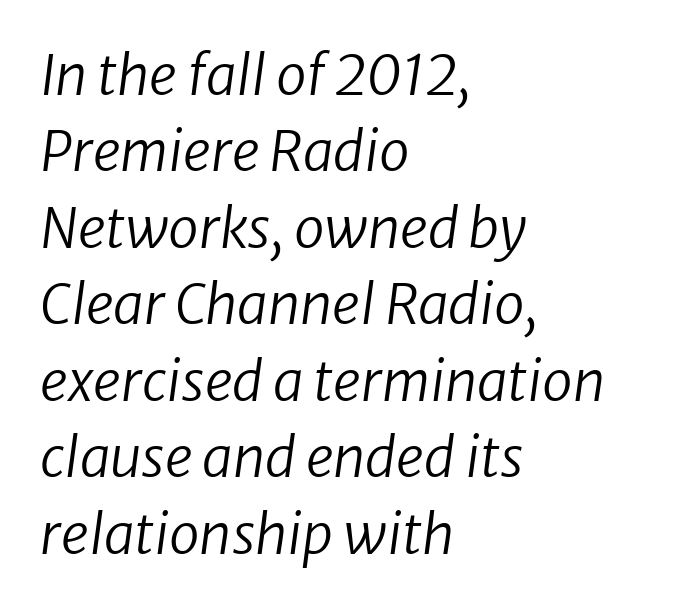
Q: Is the text bold? A: No.
Q: Is the text italic (slanted)? A: Yes, it leans right by about 8 degrees.
Q: Is the text underlined? A: No.
Q: How is the paragraph aligned? A: Left-aligned.
Q: Is the spacing between letters normal or unusually wide? A: Normal.
Q: Is the spacing between lines tight, normal or loose? A: Normal.
Q: Width (condensed, normal, or wide)? A: Normal.
Q: Stroke contrast? A: Low.
Q: x-height? A: Medium.
Q: Monospaced? A: No.
